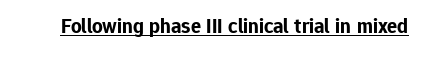
Emphasis is given by a line drawn under the lettering. Weight: bold. Honestly, the letter spacing is just normal — you wouldn't notice it. Is there any slant? The stems are plumb.
